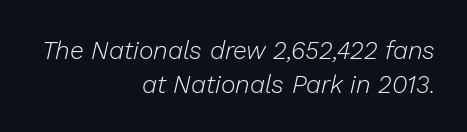
{"italic": "yes", "lean": "right", "slant_degrees": 13, "bold": "no", "underline": "no", "align": "right", "line_spacing": "normal", "line_spacing_ratio": 1.35, "letter_spacing": "normal", "letter_spacing_em": 0.0, "glyph_px": 25}
